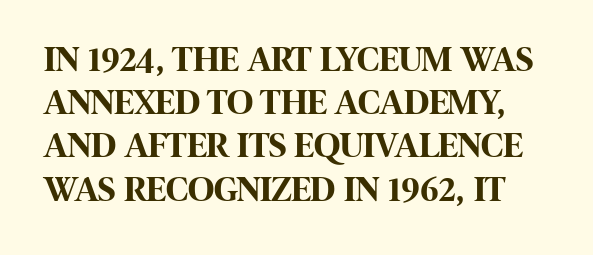
Q: Is the text bold? A: Yes.
Q: Is the text italic (slanted)? A: No, it is upright.
Q: Is the typeface a serif or a sans-serif typeface? A: Sans-serif.
Q: Is the text underlined? A: No.
Q: Is the spacing between letters normal or unusually wide? A: Normal.
Q: Width (condensed, normal, or wide)? A: Condensed.
Q: Stroke contrast? A: High.
Q: x-height? A: Large.
Q: Monospaced? A: No.
